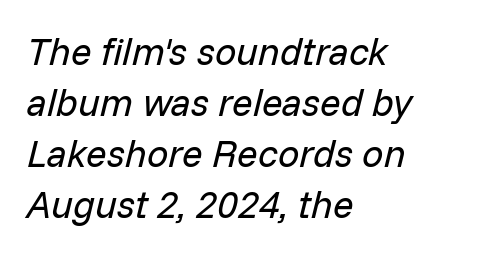
{"italic": "yes", "lean": "right", "slant_degrees": 14, "bold": "no", "weight": "regular", "width": "normal", "stroke_contrast": "low", "x_height": "medium", "monospaced": "no", "underline": "no", "align": "left", "line_spacing": "normal", "line_spacing_ratio": 1.34, "letter_spacing": "normal", "letter_spacing_em": 0.0, "glyph_px": 38}
